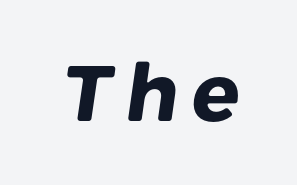
The image shows 79 px heavy sans-serif type; set not underlined; low stroke contrast and a medium x-height.
